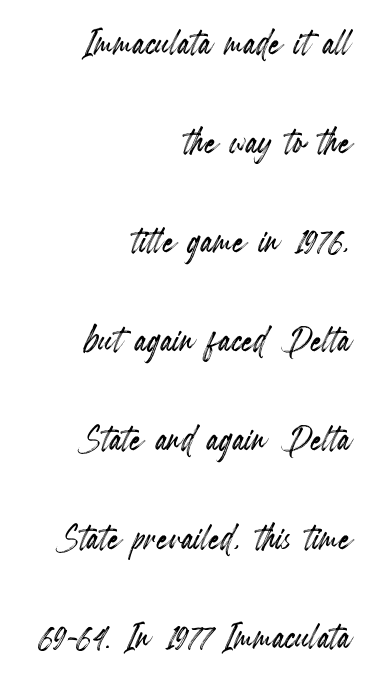
Q: Is the text italic (slanted)? A: Yes.
Q: Is the text underlined? A: No.
Q: How is the paragraph aligned? A: Right-aligned.
Q: Is the spacing between letters normal or unusually wide? A: Normal.
Q: Is the spacing between lines tight, normal or loose? A: Loose.
Q: Width (condensed, normal, or wide)? A: Condensed.
Q: x-height? A: Small.
Q: Monospaced? A: No.
